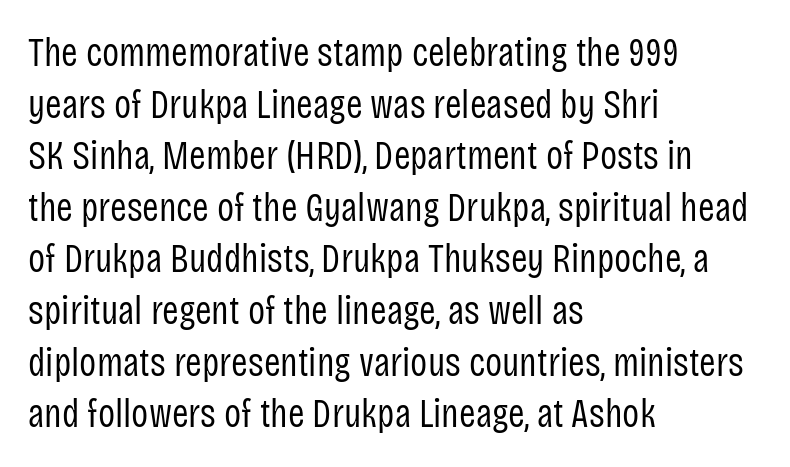
Q: Is the text bold? A: No.
Q: Is the text italic (slanted)? A: No, it is upright.
Q: Is the typeface a serif or a sans-serif typeface? A: Sans-serif.
Q: Is the text underlined? A: No.
Q: How is the paragraph aligned? A: Left-aligned.
Q: Is the spacing between letters normal or unusually wide? A: Normal.
Q: Is the spacing between lines tight, normal or loose? A: Normal.
Q: Width (condensed, normal, or wide)? A: Condensed.
Q: Stroke contrast? A: Low.
Q: x-height? A: Large.
Q: Monospaced? A: No.
